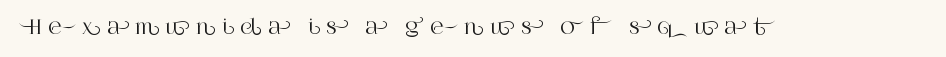
Q: Is the text italic (slanted)? A: No, it is upright.
Q: Is the text underlined? A: No.
Q: Is the spacing between letters normal or unusually wide? A: Unusually wide.
